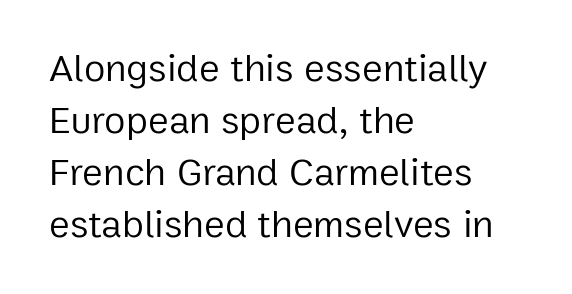
Line spacing here is normal. Posture: upright roman. You could not count columns in this text — the font is proportionally spaced. The line texture is even and compact thanks to regular tracking. Only glyphs here, with clear space below each row. Serif or sans? Sans — the stroke terminals are bare.
